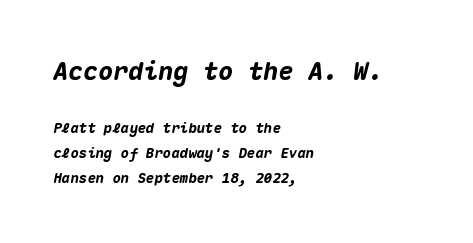
The image shows 25 px bold type, italic (leaning right); set left-aligned, line spacing 1.78x, normal letter spacing, not underlined; the first (top) block is 1.79x larger.
